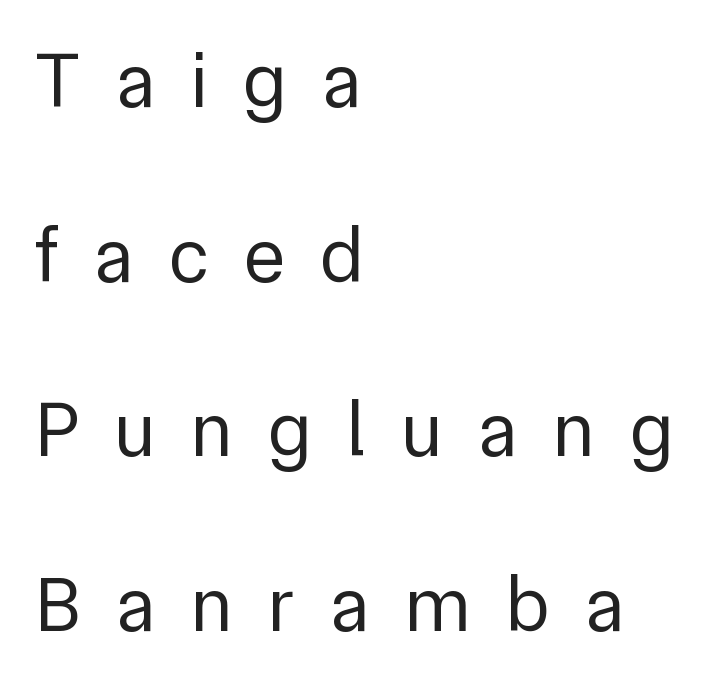
No word sits above an underline. Regarding leading, the lines here are spaced well apart. All the whitespace from short lines collects on the right. These lines have a slow, spaced-out rhythm from letter to letter.
